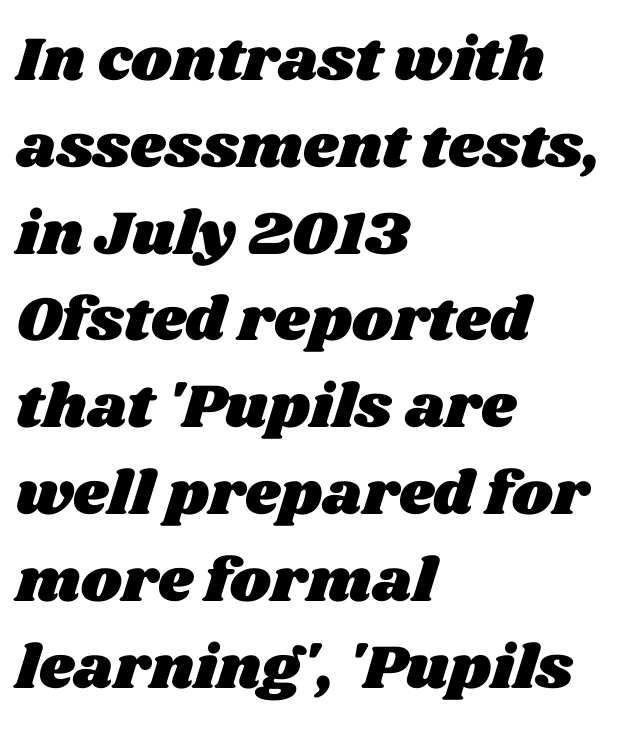
The image shows 62 px wide type; set left-aligned, normal line spacing (1.4x), normal letter spacing, not underlined; medium stroke contrast and a large x-height.
